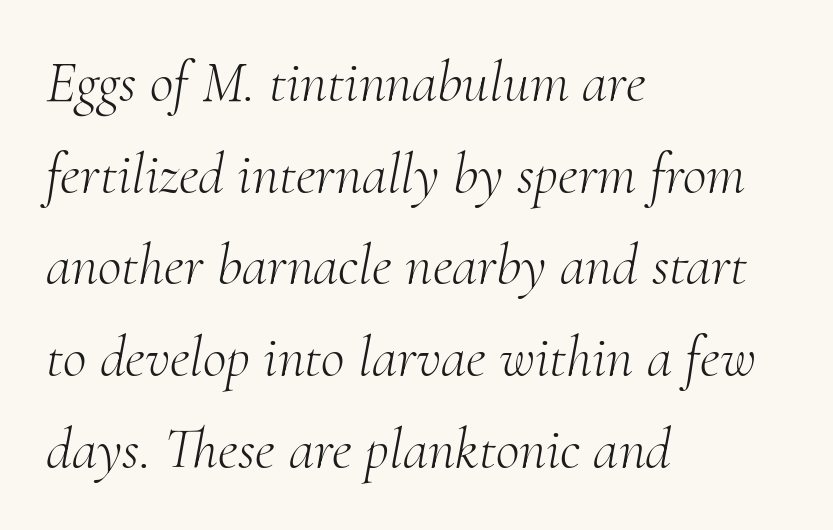
A typesetter would call this proportional, since set widths differ per character. Classification — serif. The type is set solid horizontally, with unmodified tracking. The space beneath each line is pristine and unruled. The typography opts for an oblique posture over an upright one. Counters stay open thanks to moderate or lighter strokes.
